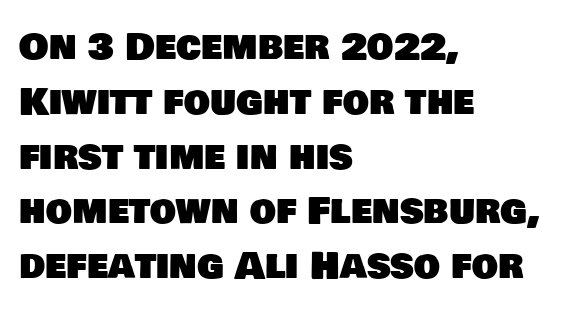
Q: Is the typeface a serif or a sans-serif typeface? A: Sans-serif.
Q: Is the text underlined? A: No.
Q: How is the paragraph aligned? A: Left-aligned.
Q: Is the spacing between letters normal or unusually wide? A: Normal.
Q: Is the spacing between lines tight, normal or loose? A: Normal.
Q: Width (condensed, normal, or wide)? A: Normal.
Q: Stroke contrast? A: Low.
Q: x-height? A: Large.
Q: Monospaced? A: No.
